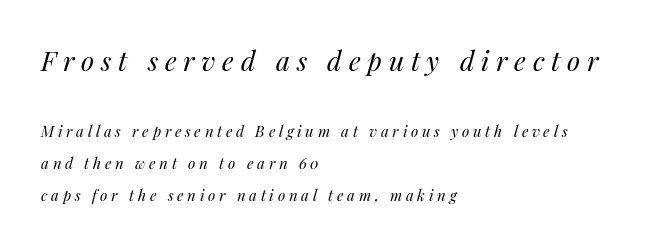
The image shows 27 px text type, italic (leaning right); set left-aligned, loose line spacing (2.13x), unusually wide letter spacing (+0.25 em), not underlined; the first (top) block is 1.8x larger.
